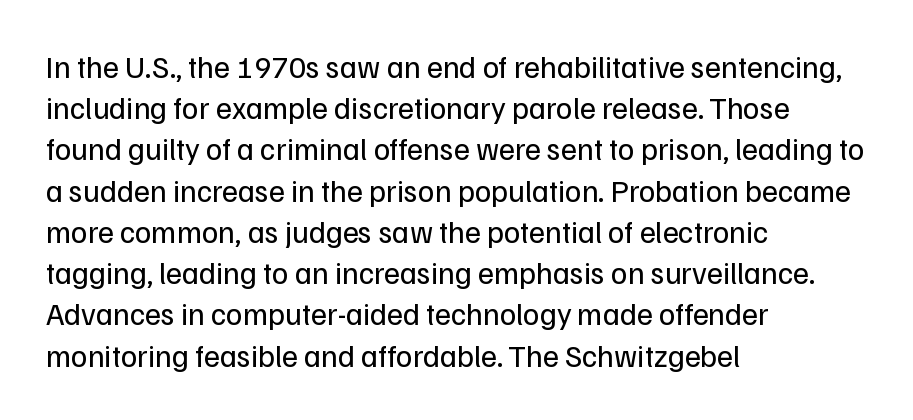
The image shows 31 px regular-weight sans-serif type, upright; set left-aligned, normal line spacing (1.33x), normal letter spacing, not underlined; low stroke contrast and a medium x-height.
